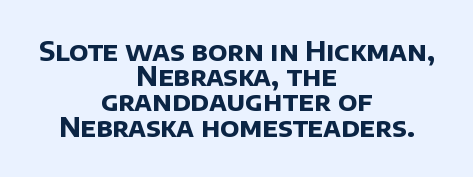
{"bold": "yes", "underline": "no", "align": "center", "line_spacing": "tight", "line_spacing_ratio": 0.97, "letter_spacing": "normal", "letter_spacing_em": 0.0, "glyph_px": 26}
